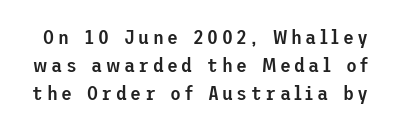
The image shows 20 px text type, upright; set normal line spacing (1.4x), not underlined.
